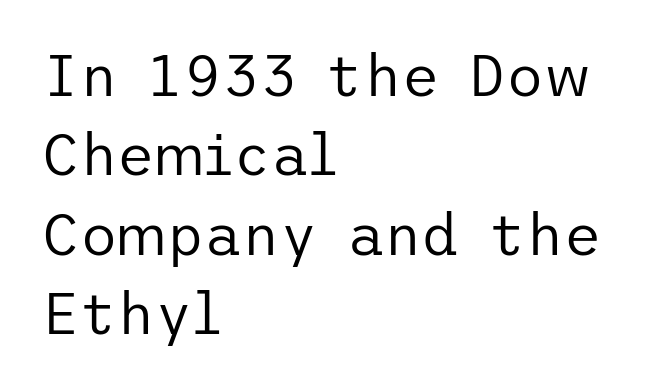
Q: Is the text bold? A: No.
Q: Is the text italic (slanted)? A: No, it is upright.
Q: Is the typeface a serif or a sans-serif typeface? A: Sans-serif.
Q: Is the text underlined? A: No.
Q: How is the paragraph aligned? A: Left-aligned.
Q: Is the spacing between letters normal or unusually wide? A: Normal.
Q: Is the spacing between lines tight, normal or loose? A: Normal.
Q: Width (condensed, normal, or wide)? A: Normal.
Q: Stroke contrast? A: Low.
Q: x-height? A: Medium.
